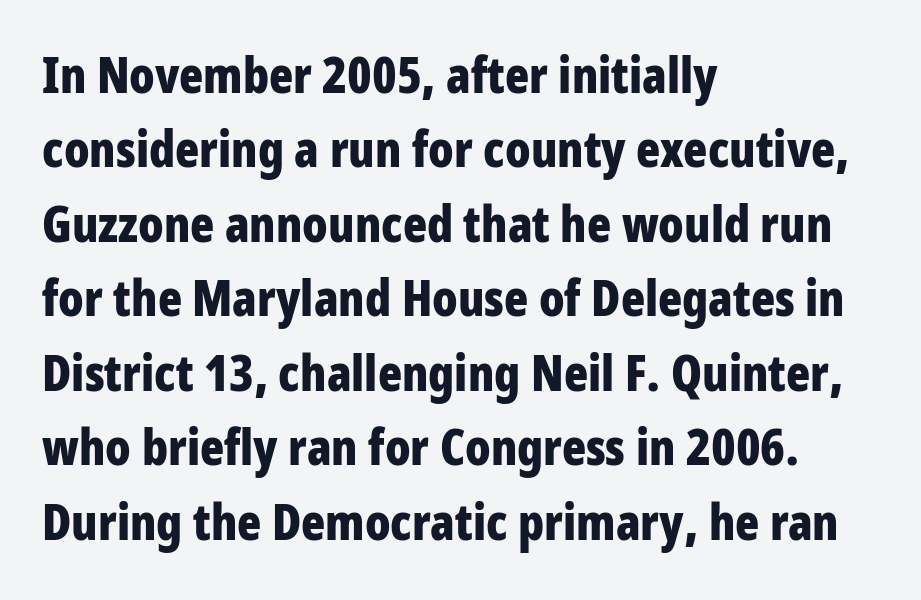
Q: Is the text bold? A: Yes.
Q: Is the text italic (slanted)? A: No, it is upright.
Q: Is the typeface a serif or a sans-serif typeface? A: Sans-serif.
Q: Is the text underlined? A: No.
Q: How is the paragraph aligned? A: Left-aligned.
Q: Is the spacing between letters normal or unusually wide? A: Normal.
Q: Is the spacing between lines tight, normal or loose? A: Normal.
Q: Width (condensed, normal, or wide)? A: Condensed.
Q: Stroke contrast? A: Low.
Q: x-height? A: Large.
Q: Monospaced? A: No.
